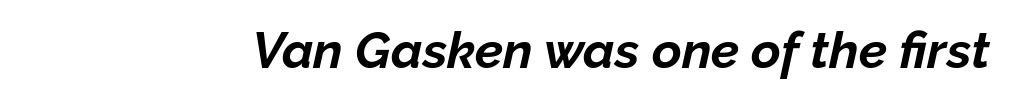
The image shows 51 px bold type, italic (leaning right); set normal letter spacing, not underlined; low stroke contrast and a medium x-height.
